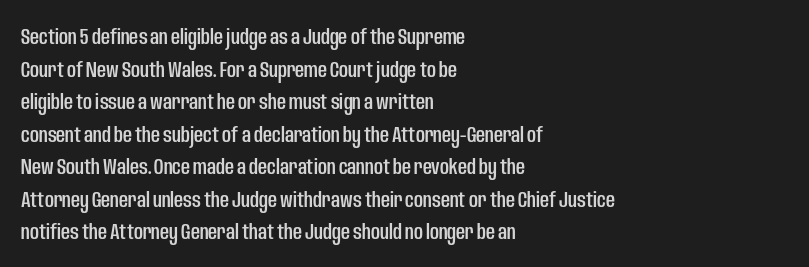
The string is rendered with underlining switched off. Successive baselines arrive at the customary interval. The paragraph shown leans on its left margin. Do the letters lean? They stand straight. The passage shown has conventional tracking throughout.
